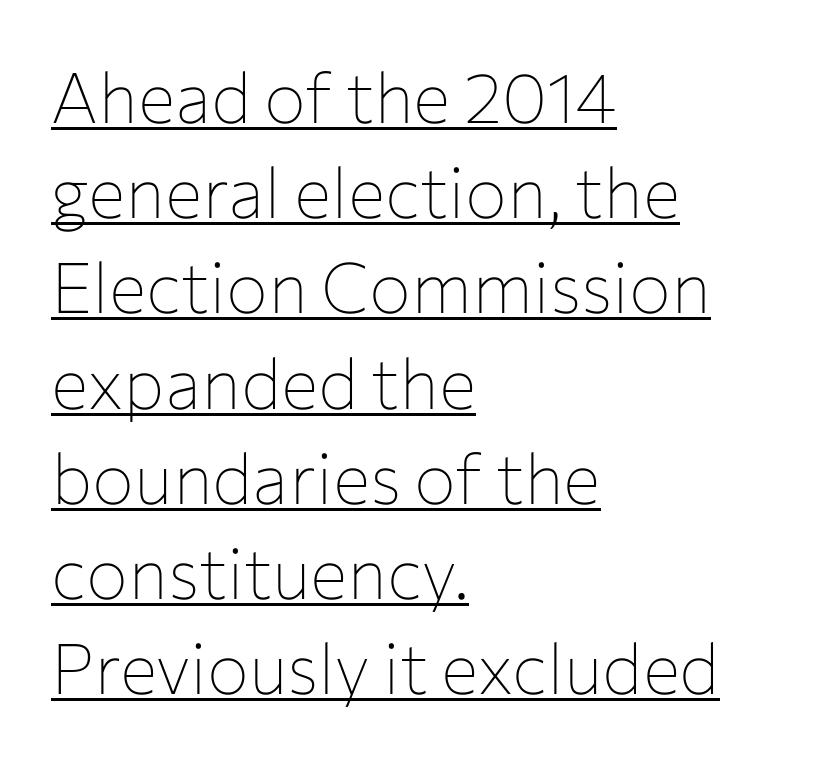
The letterforms sit shoulder to shoulder at normal distance. The face used here appears with an underline applied. These lines are composed in type without serifs. A typesetter would mark this as roman, not italic. Notice how the passage keeps a crisp vertical edge on the left only. Stem width sits at or under what a default text font uses.
